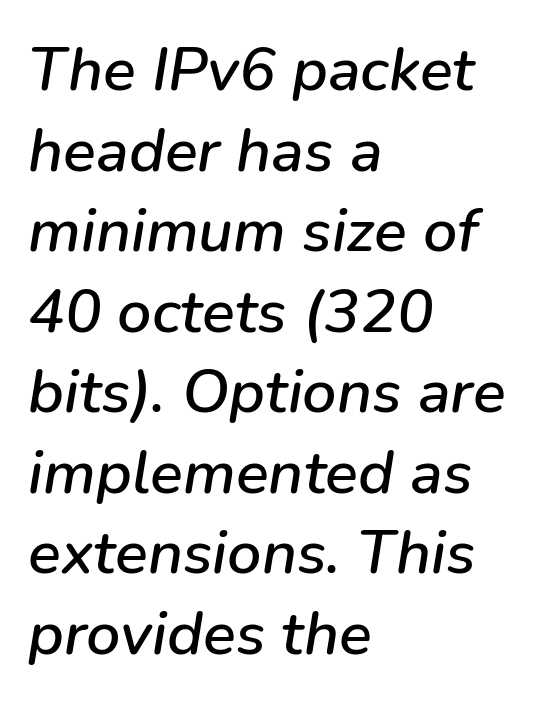
Q: Is the text italic (slanted)? A: Yes, it leans right by about 9 degrees.
Q: Is the text underlined? A: No.
Q: How is the paragraph aligned? A: Left-aligned.
Q: Is the spacing between letters normal or unusually wide? A: Normal.
Q: Is the spacing between lines tight, normal or loose? A: Normal.
Q: Width (condensed, normal, or wide)? A: Normal.
Q: Stroke contrast? A: Low.
Q: x-height? A: Medium.
Q: Monospaced? A: No.
